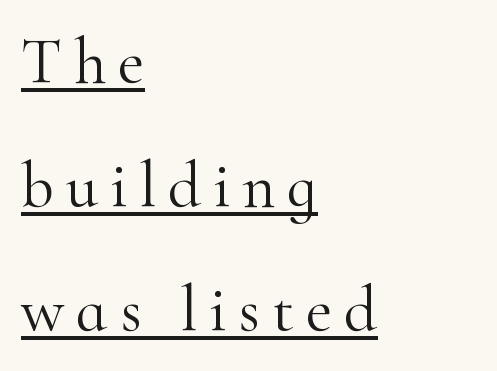
{"serif": "yes", "italic": "no", "bold": "no", "weight": "light", "width": "normal", "stroke_contrast": "high", "x_height": "small", "monospaced": "no", "underline": "yes", "align": "left", "line_spacing": "loose", "line_spacing_ratio": 1.91, "glyph_px": 65}
